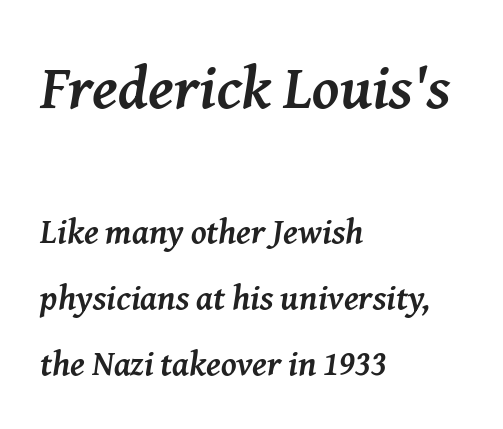
Typesetter's note — upper block bumped up in size, lower block left smaller. Check the space under the baseline: it is left empty. This rendering employs a face with finishing strokes, i.e., a serif. Weight: bold. No extra tracking has been applied to these lines.
